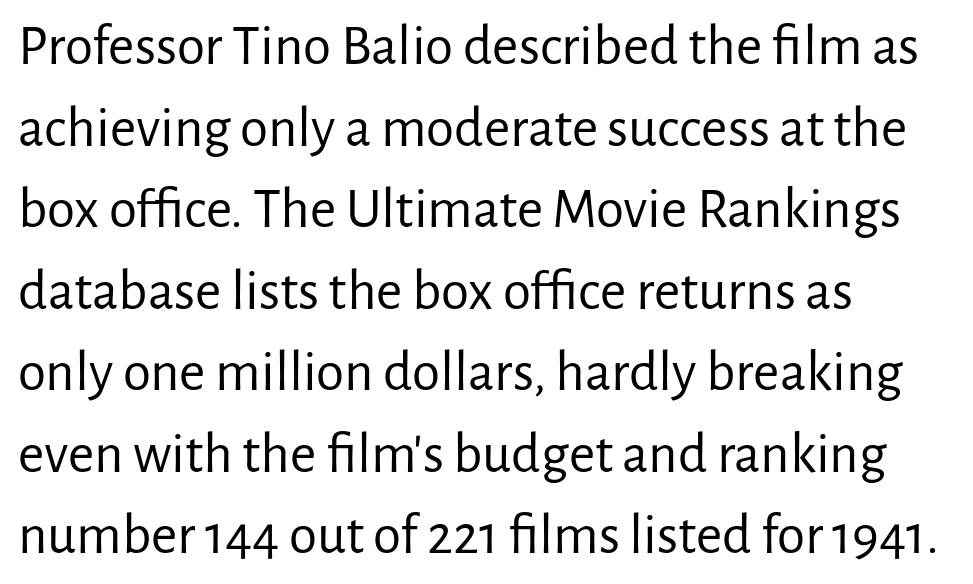
{"serif": "no", "italic": "no", "bold": "no", "weight": "regular", "width": "normal", "stroke_contrast": "low", "x_height": "medium", "monospaced": "no", "underline": "no", "align": "left", "line_spacing": "normal", "line_spacing_ratio": 1.43, "letter_spacing": "normal", "letter_spacing_em": 0.0, "glyph_px": 57}
